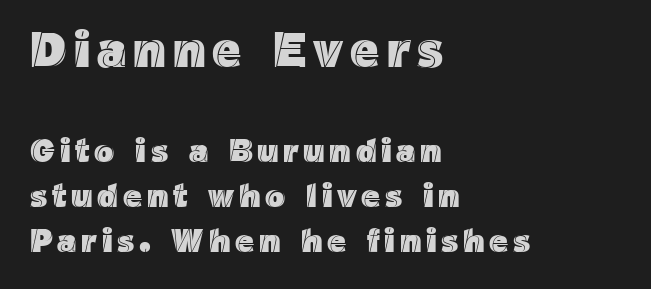
Q: Is the text italic (slanted)? A: No, it is upright.
Q: Is the text underlined? A: No.
Q: How is the paragraph aligned? A: Left-aligned.
Q: Is the spacing between lines tight, normal or loose? A: Normal.
Q: Which block of text is set in a larger size, the first (top) or the second (bottom)? A: The first (top) one.
Q: Width (condensed, normal, or wide)? A: Normal.
Q: x-height? A: Medium.
Q: Monospaced? A: No.
